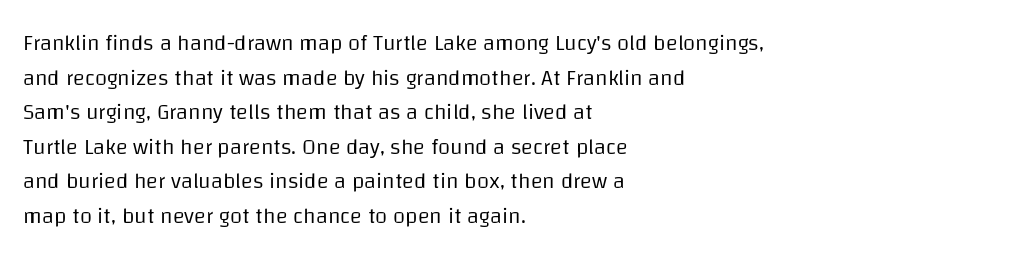
{"italic": "no", "bold": "no", "underline": "no", "align": "left", "line_spacing": "normal", "line_spacing_ratio": 1.57, "letter_spacing": "normal", "letter_spacing_em": 0.0, "glyph_px": 22}
